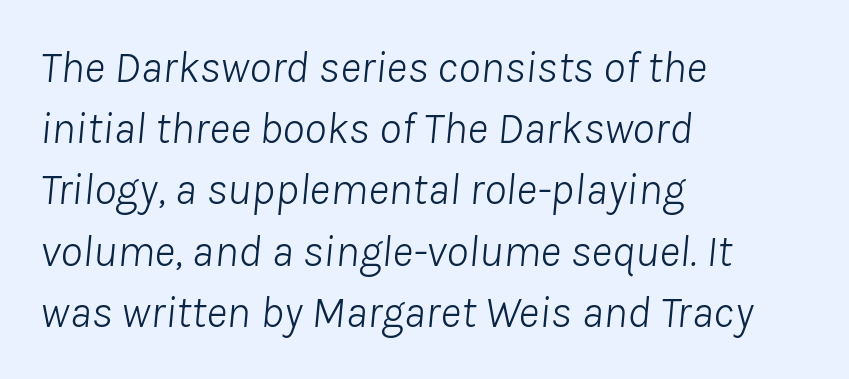
{"italic": "yes", "lean": "right", "slant_degrees": 8, "bold": "no", "weight": "light", "width": "normal", "stroke_contrast": "low", "x_height": "medium", "monospaced": "no", "underline": "no", "align": "left", "line_spacing": "normal", "line_spacing_ratio": 1.36, "letter_spacing": "normal", "letter_spacing_em": 0.0, "glyph_px": 45}
